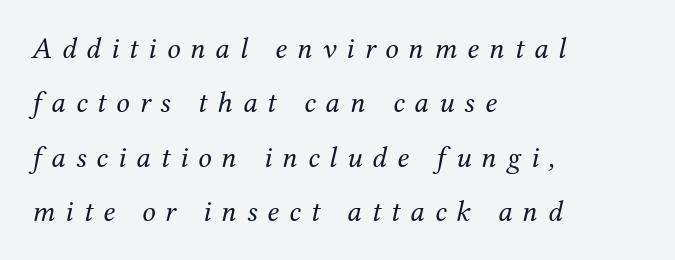
Q: Is the text bold? A: No.
Q: Is the text italic (slanted)? A: Yes, it leans right by about 12 degrees.
Q: Is the typeface a serif or a sans-serif typeface? A: Serif.
Q: Is the text underlined? A: No.
Q: How is the paragraph aligned? A: Left-aligned.
Q: Is the spacing between letters normal or unusually wide? A: Unusually wide.
Q: Width (condensed, normal, or wide)? A: Normal.
Q: Stroke contrast? A: Medium.
Q: x-height? A: Medium.
Q: Monospaced? A: No.
